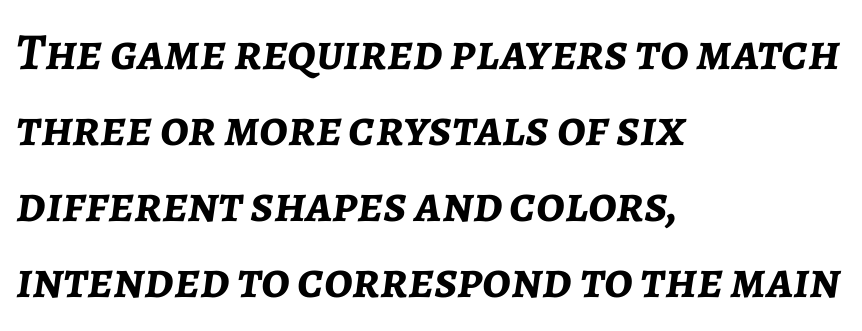
Q: Is the text bold? A: Yes.
Q: Is the text italic (slanted)? A: Yes, it leans right by about 7 degrees.
Q: Is the text underlined? A: No.
Q: How is the paragraph aligned? A: Left-aligned.
Q: Is the spacing between letters normal or unusually wide? A: Normal.
Q: Is the spacing between lines tight, normal or loose? A: Normal.
Q: Width (condensed, normal, or wide)? A: Normal.
Q: Stroke contrast? A: Low.
Q: x-height? A: Medium.
Q: Monospaced? A: No.
